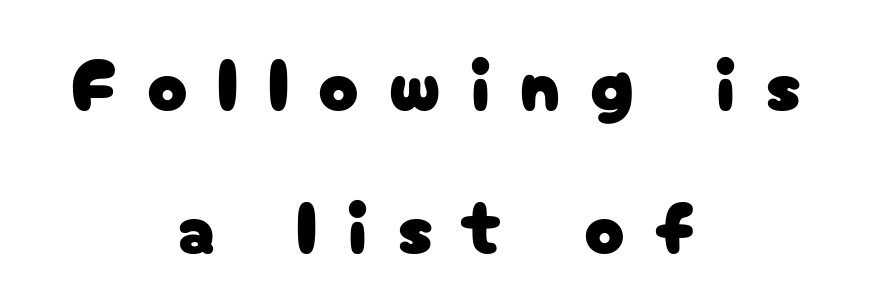
Q: Is the text italic (slanted)? A: No, it is upright.
Q: Is the typeface a serif or a sans-serif typeface? A: Sans-serif.
Q: Is the text underlined? A: No.
Q: How is the paragraph aligned? A: Centered.
Q: Is the spacing between letters normal or unusually wide? A: Unusually wide.
Q: Is the spacing between lines tight, normal or loose? A: Loose.
Q: Width (condensed, normal, or wide)? A: Normal.
Q: Stroke contrast? A: Low.
Q: x-height? A: Medium.
Q: Monospaced? A: No.
